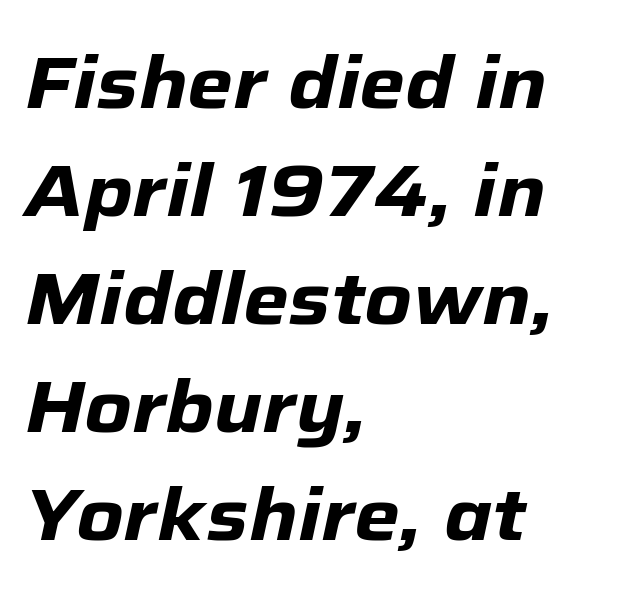
The image shows 73 px heavy type, italic (leaning right); set left-aligned, normal line spacing (1.48x), normal letter spacing, not underlined; low stroke contrast and a medium x-height.
